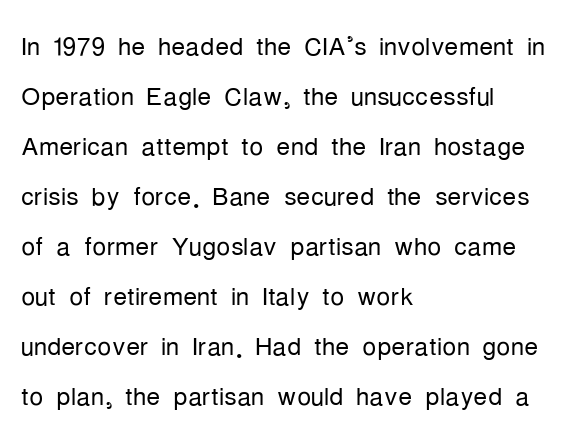
Q: Is the text bold? A: No.
Q: Is the text italic (slanted)? A: No, it is upright.
Q: Is the typeface a serif or a sans-serif typeface? A: Sans-serif.
Q: Is the text underlined? A: No.
Q: How is the paragraph aligned? A: Left-aligned.
Q: Is the spacing between letters normal or unusually wide? A: Normal.
Q: Is the spacing between lines tight, normal or loose? A: Normal.
Q: Width (condensed, normal, or wide)? A: Condensed.
Q: Stroke contrast? A: Low.
Q: x-height? A: Medium.
Q: Monospaced? A: No.
